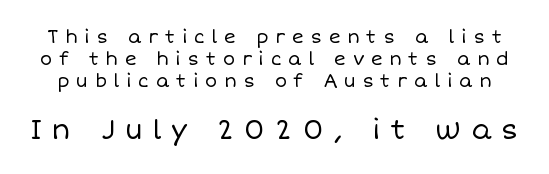
Nothing heavy about these letters — not bold at all. Observe the wide spacing: letters keep a clear distance from each other. In terms of posture, this sample is upright. Only glyphs here, with clear space below each row.
